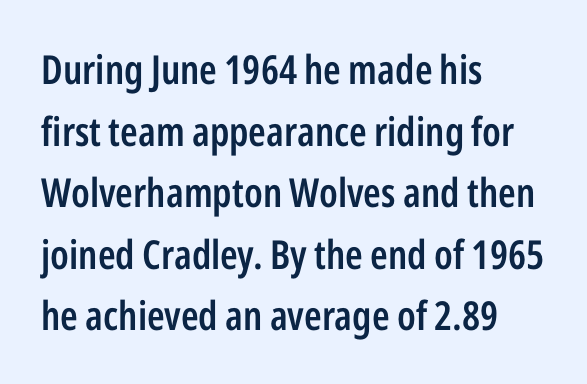
This is the regular roman posture of the typeface. Does the type have serifs? No, each stem ends abruptly. Just letters on the line, the space beneath them empty. The type is set solid horizontally, with unmodified tracking. The paragraph has a hard left edge and a soft right edge.
